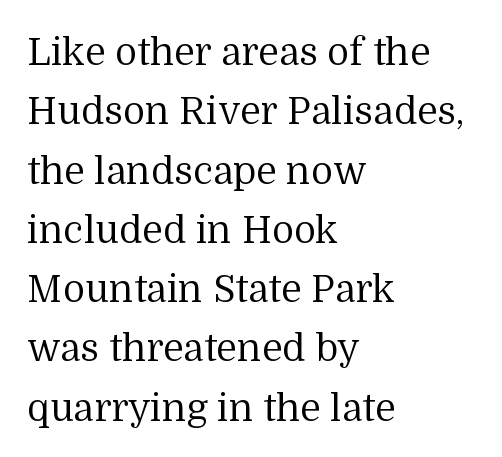
The image shows 38 px regular-weight serif type, upright; set left-aligned, normal line spacing (1.56x), normal letter spacing, not underlined; medium stroke contrast and a medium x-height.
